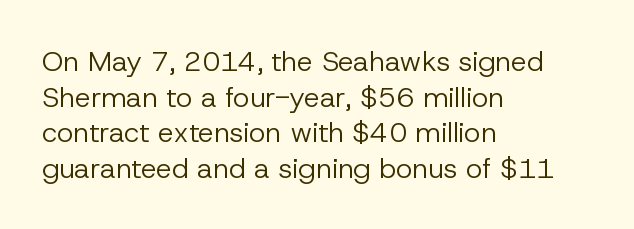
{"serif": "no", "italic": "no", "bold": "no", "weight": "regular", "width": "normal", "stroke_contrast": "low", "x_height": "medium", "monospaced": "no", "underline": "no", "align": "left", "line_spacing": "normal", "line_spacing_ratio": 1.27, "letter_spacing": "normal", "letter_spacing_em": 0.0, "glyph_px": 28}
